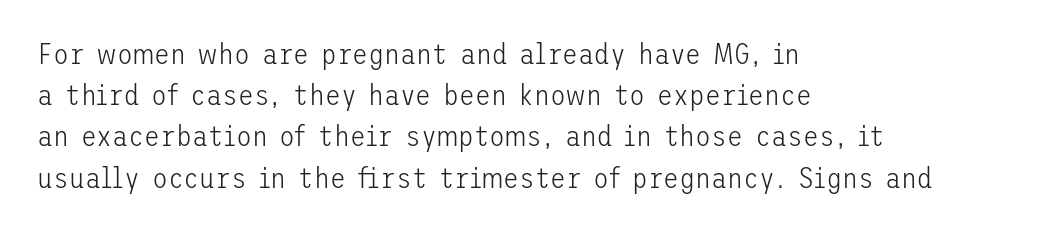
{"serif": "no", "italic": "no", "bold": "no", "weight": "light", "width": "normal", "stroke_contrast": "low", "x_height": "medium", "underline": "no", "align": "left", "line_spacing": "normal", "line_spacing_ratio": 1.42, "letter_spacing": "normal", "letter_spacing_em": 0.0, "glyph_px": 29}
